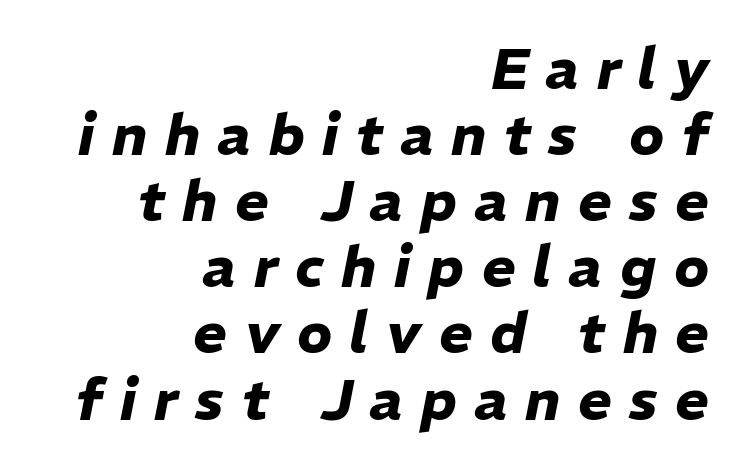
The image shows 57 px heavy type, italic (leaning right); set right-aligned, line spacing 1.16x, unusually wide letter spacing (+0.31 em), not underlined; low stroke contrast and a medium x-height.
